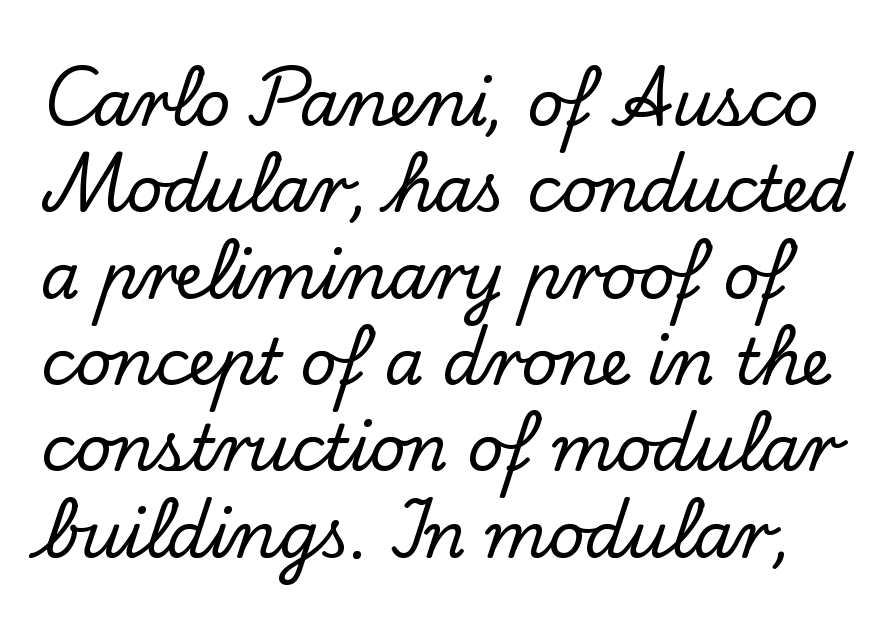
These lines sit exactly where default settings would place them. This sample uses a serif face. The space directly below the letters is spotless. Is this a fixed-width face? No — the glyphs have proportional, varying widths. The letters sit at their default tracking, neither squeezed nor spread.
